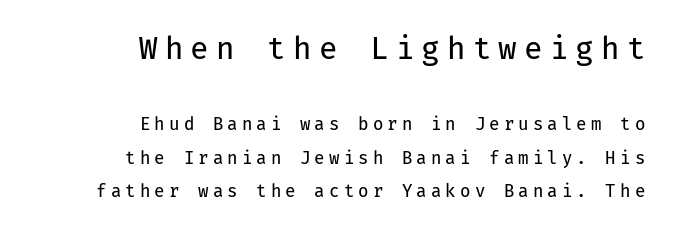
The image shows 30 px regular-weight sans-serif type, upright, monospaced; set right-aligned, loose line spacing (1.97x), unusually wide letter spacing (+0.24 em), not underlined; the first (top) block is 1.76x larger; low stroke contrast and a medium x-height.
